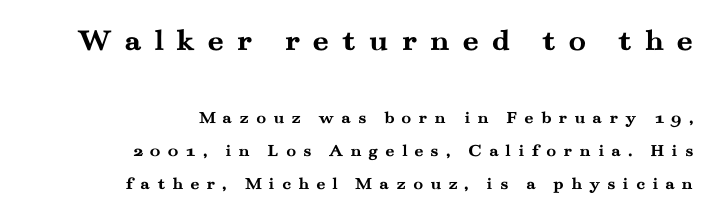
{"serif": "yes", "italic": "no", "bold": "yes", "weight": "semibold", "width": "wide", "stroke_contrast": "medium", "x_height": "small", "monospaced": "no", "underline": "no", "align": "right", "line_spacing_ratio": 1.85, "letter_spacing": "wide", "letter_spacing_em": 0.39, "larger_block": "first", "size_ratio": 1.78, "glyph_px": 32}
